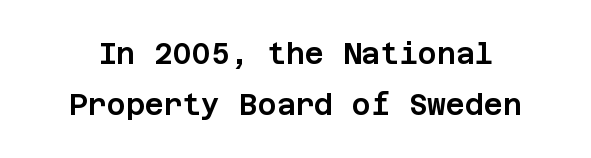
Type style note: lacks serifs. When letters stand straight like this, we call the style roman or upright. In terms of letterspacing, this is plain default setting. Just letters on the line, the space beneath them empty.
